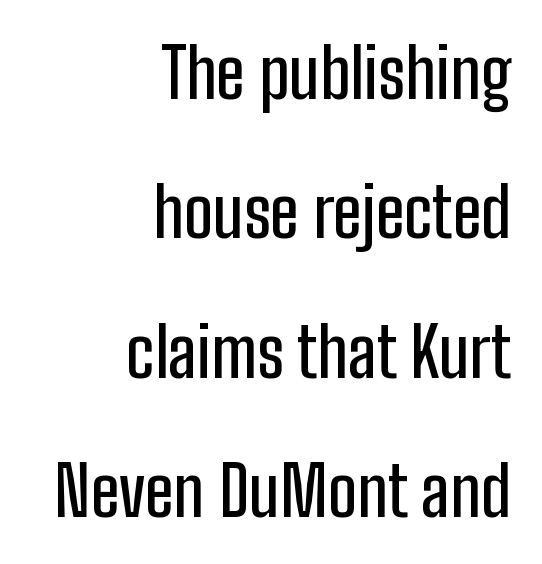
Q: Is the text italic (slanted)? A: No, it is upright.
Q: Is the typeface a serif or a sans-serif typeface? A: Sans-serif.
Q: Is the text underlined? A: No.
Q: How is the paragraph aligned? A: Right-aligned.
Q: Is the spacing between letters normal or unusually wide? A: Normal.
Q: Is the spacing between lines tight, normal or loose? A: Loose.
Q: Width (condensed, normal, or wide)? A: Condensed.
Q: Stroke contrast? A: Low.
Q: x-height? A: Medium.
Q: Monospaced? A: No.
